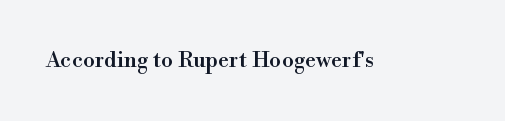
The image shows 22 px text type, upright; set normal letter spacing, not underlined.
